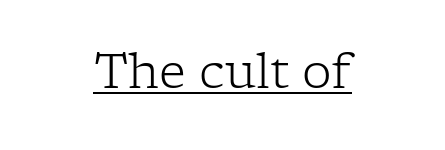
The image shows 47 px light serif type, upright; set normal letter spacing, underlined; low stroke contrast and a medium x-height.
